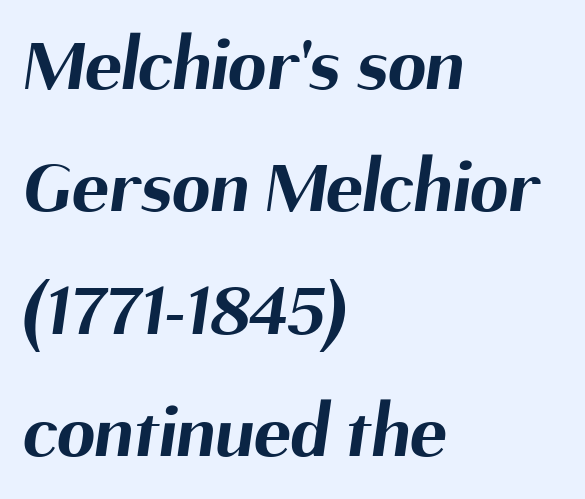
Underlining? Definitely not there. The setting favours the left margin, as ordinary paragraphs usually do. You could not count columns in this text — the font is proportionally spaced. This sample uses plain, unmodified letter spacing. The rendering uses a bold face; every stroke is thick and dark.
